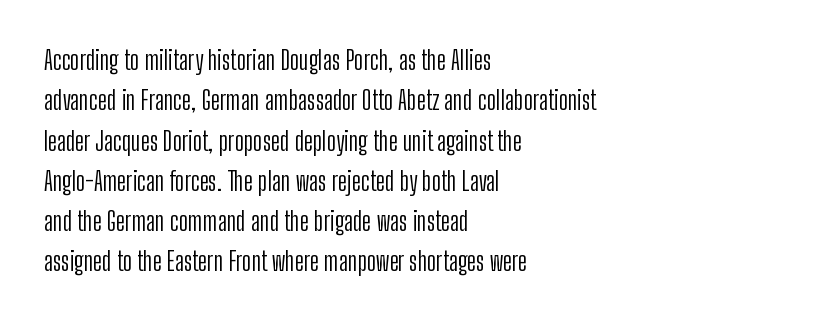
Q: Is the text bold? A: No.
Q: Is the text italic (slanted)? A: No, it is upright.
Q: Is the text underlined? A: No.
Q: How is the paragraph aligned? A: Left-aligned.
Q: Is the spacing between letters normal or unusually wide? A: Normal.
Q: Is the spacing between lines tight, normal or loose? A: Normal.
